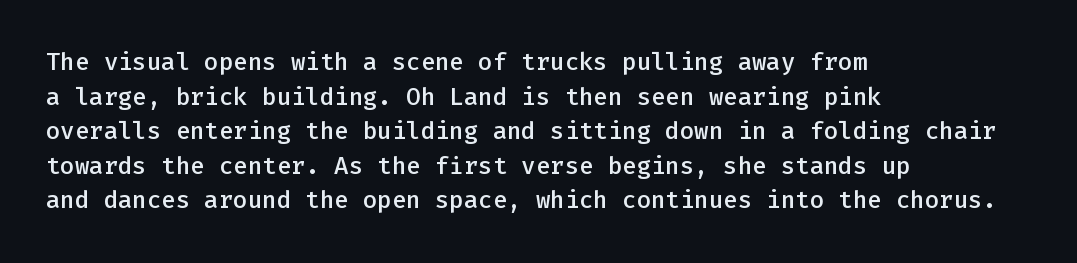
Inter-character spacing is left at the font's built-in metrics. Is there any slant? The stems are plumb. Reading down the block, your eye returns to a fixed left position each line. A semibold gives these letters moderate extra thickness, short of bold.
